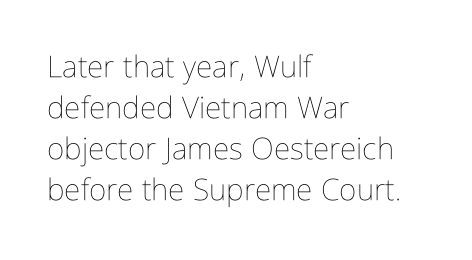
The image shows 30 px thin, condensed type, upright; set left-aligned, normal line spacing (1.37x), normal letter spacing, not underlined; low stroke contrast and a medium x-height.
